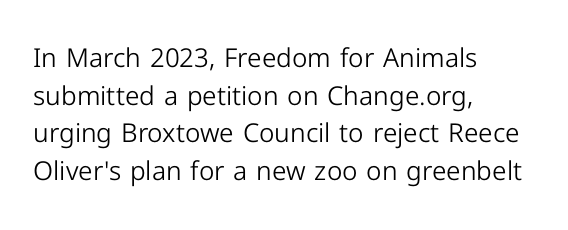
Q: Is the text bold? A: No.
Q: Is the text italic (slanted)? A: No, it is upright.
Q: Is the text underlined? A: No.
Q: How is the paragraph aligned? A: Left-aligned.
Q: Is the spacing between letters normal or unusually wide? A: Normal.
Q: Is the spacing between lines tight, normal or loose? A: Normal.
